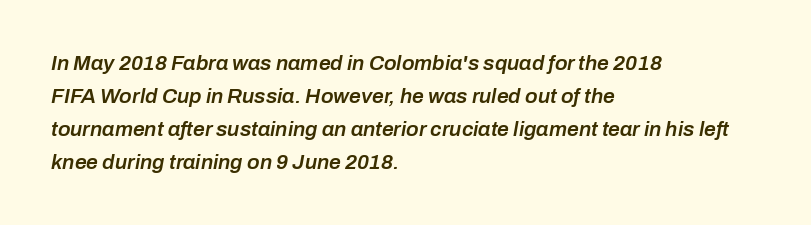
The rendering applies a slant to the glyphs. Every row of glyphs begins at an identical x-position on the left. Has an underline been added? It has not. The leading is moderate, giving the passage an even texture. This sample uses plain, unmodified letter spacing.
